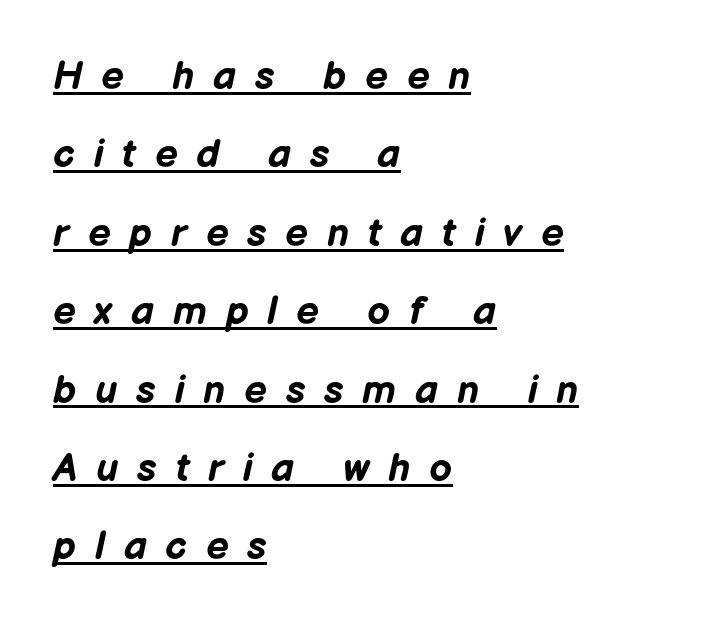
Q: Is the text bold? A: Yes.
Q: Is the text italic (slanted)? A: Yes, it leans right by about 12 degrees.
Q: Is the text underlined? A: Yes.
Q: How is the paragraph aligned? A: Left-aligned.
Q: Is the spacing between letters normal or unusually wide? A: Unusually wide.
Q: Is the spacing between lines tight, normal or loose? A: Loose.
Q: Width (condensed, normal, or wide)? A: Normal.
Q: Stroke contrast? A: Low.
Q: x-height? A: Medium.
Q: Monospaced? A: No.
